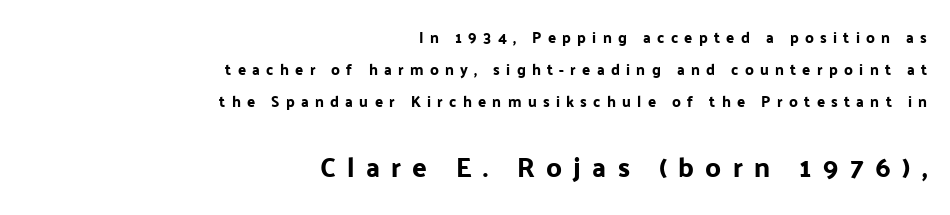
Every character sits straight up, as roman type does. Character size in the trailing block exceeds that of the leading block. The passage shown is not underscored anywhere. These lines stack with their right ends in a neat column. The horizontal fit of the characters is loose and conspicuously gappy. A typesetter would call this leading open, well beyond the default.
